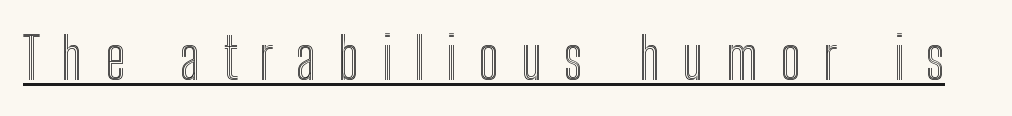
Q: Is the text italic (slanted)? A: No, it is upright.
Q: Is the text underlined? A: Yes.
Q: Is the spacing between letters normal or unusually wide? A: Unusually wide.
Q: Width (condensed, normal, or wide)? A: Condensed.
Q: x-height? A: Medium.
Q: Monospaced? A: No.
